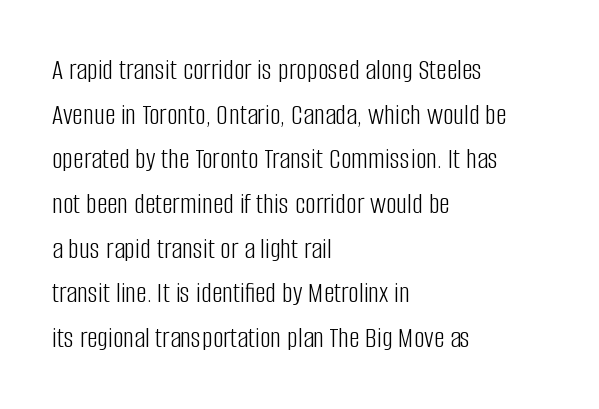
{"serif": "no", "italic": "no", "bold": "no", "weight": "light", "width": "condensed", "stroke_contrast": "low", "x_height": "large", "monospaced": "no", "underline": "no", "align": "left", "line_spacing": "normal", "line_spacing_ratio": 1.49, "letter_spacing": "normal", "letter_spacing_em": 0.0, "glyph_px": 30}
